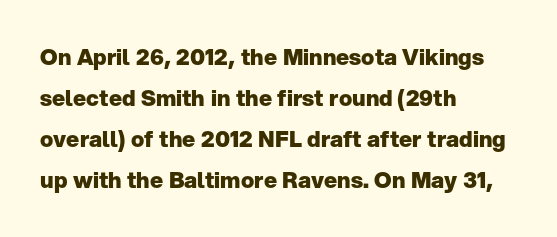
Q: Is the text bold? A: Yes.
Q: Is the text italic (slanted)? A: No, it is upright.
Q: Is the text underlined? A: No.
Q: How is the paragraph aligned? A: Left-aligned.
Q: Is the spacing between letters normal or unusually wide? A: Normal.
